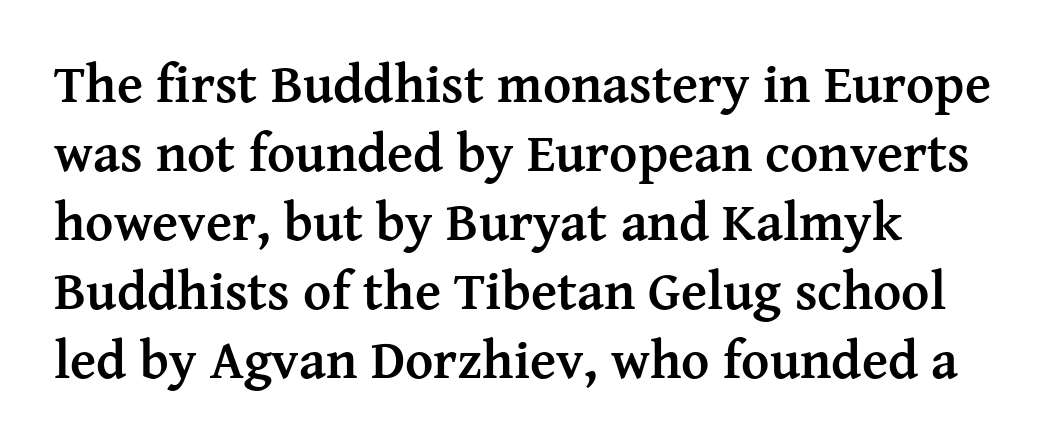
{"serif": "yes", "italic": "no", "bold": "yes", "weight": "semibold", "width": "normal", "stroke_contrast": "medium", "x_height": "medium", "monospaced": "no", "underline": "no", "line_spacing": "normal", "line_spacing_ratio": 1.28, "letter_spacing": "normal", "letter_spacing_em": 0.0, "glyph_px": 54}
